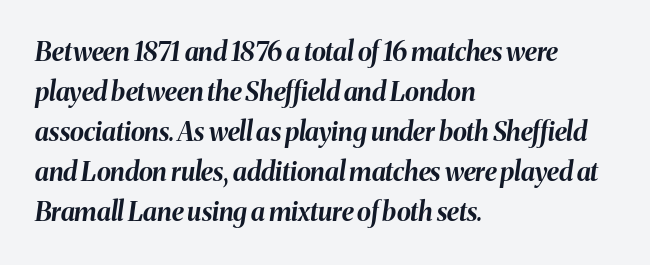
The image shows 26 px bold type, italic (leaning right); set left-aligned, normal line spacing (1.54x), normal letter spacing, not underlined.
